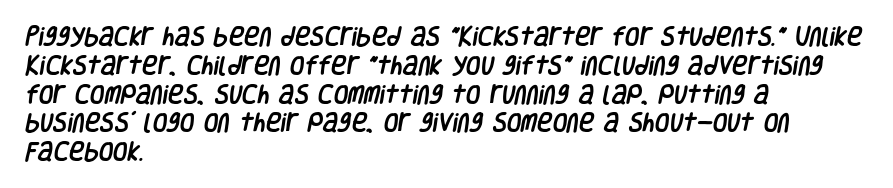
Q: Is the text underlined? A: No.
Q: How is the paragraph aligned? A: Left-aligned.
Q: Is the spacing between letters normal or unusually wide? A: Normal.
Q: Is the spacing between lines tight, normal or loose? A: Normal.
